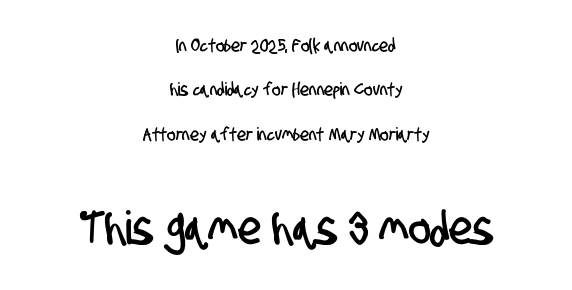
{"serif": "no", "width": "condensed", "stroke_contrast": "low", "x_height": "large", "monospaced": "no", "underline": "no", "align": "center", "line_spacing": "loose", "line_spacing_ratio": 2.47, "letter_spacing": "normal", "letter_spacing_em": 0.0, "larger_block": "second", "size_ratio": 2.56, "glyph_px": 46}
